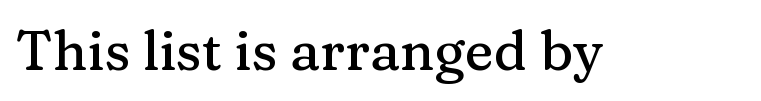
{"serif": "yes", "italic": "no", "width": "normal", "stroke_contrast": "medium", "x_height": "medium", "monospaced": "no", "underline": "no", "letter_spacing": "normal", "letter_spacing_em": 0.0, "glyph_px": 55}
